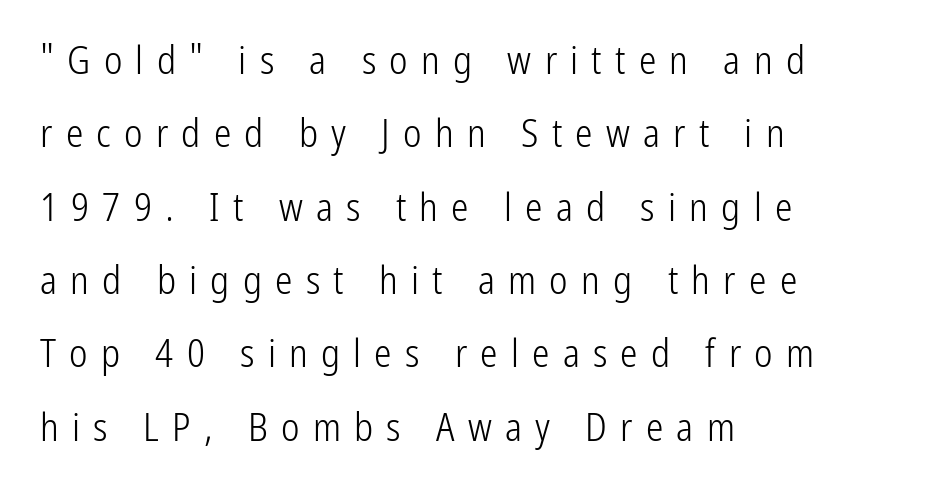
Typeset ragged right — the left edge is the straight one. This sample uses a sans-serif face. Note the varied advance widths — an 'i' is clearly narrower than an 'm'. Students, note that the glyphs here are deliberately spaced far apart.
